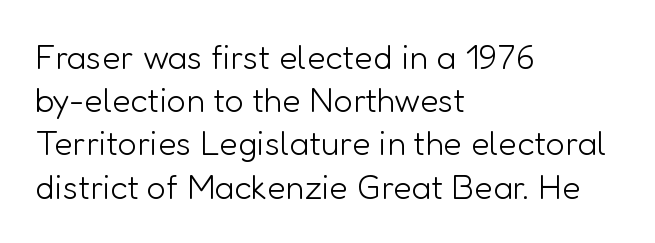
You could call the tracking neutral — neither tight nor loose. Classification — sans serif. Whoever set this chose a conventional vertical rhythm. The baseline area is clear. The letters advance in unequal steps, a hallmark of proportional type.
